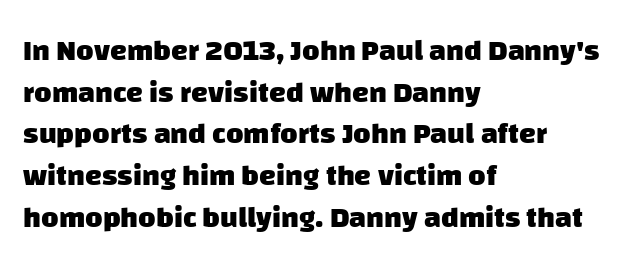
{"serif": "no", "bold": "yes", "weight": "heavy", "width": "normal", "stroke_contrast": "low", "x_height": "large", "monospaced": "no", "underline": "no", "align": "left", "line_spacing": "normal", "line_spacing_ratio": 1.39, "letter_spacing": "normal", "letter_spacing_em": 0.0, "glyph_px": 30}
